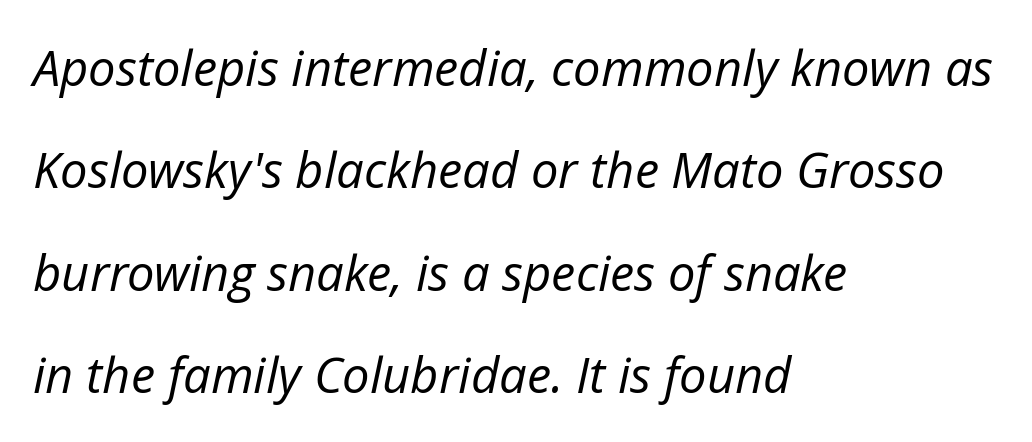
The image shows 49 px regular-weight type, italic (leaning right); set left-aligned, loose line spacing (2.09x), normal letter spacing, not underlined; low stroke contrast and a medium x-height.
